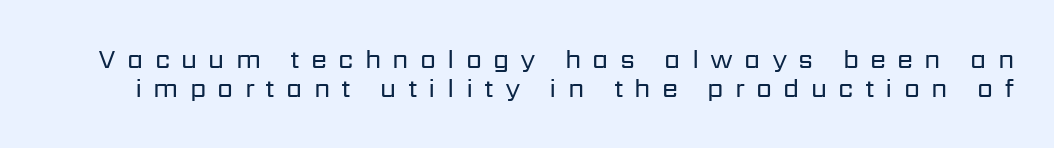
Q: Is the text bold? A: No.
Q: Is the text italic (slanted)? A: No, it is upright.
Q: Is the text underlined? A: No.
Q: Is the spacing between letters normal or unusually wide? A: Unusually wide.
Q: Is the spacing between lines tight, normal or loose? A: Tight.
